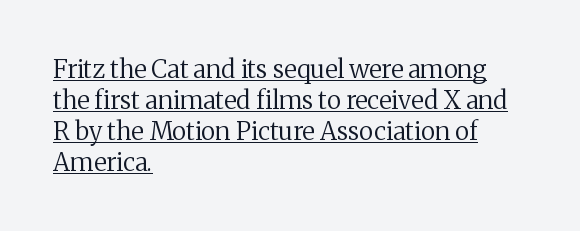
Notice how the stems are strictly vertical — no italics here. Line starts are locked; line ends wander. Each line of the rendering has a horizontal stroke beneath the glyphs. Compared with typical body copy, the letter spacing here is the same.
